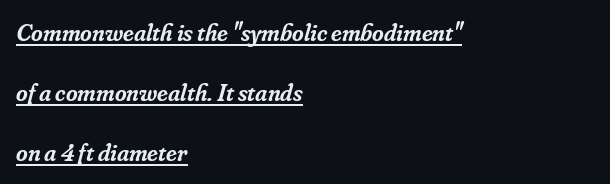
{"italic": "yes", "lean": "right", "slant_degrees": 16, "bold": "semi", "underline": "yes", "align": "left", "line_spacing": "loose", "line_spacing_ratio": 2.4, "letter_spacing": "normal", "letter_spacing_em": 0.0, "glyph_px": 25}
